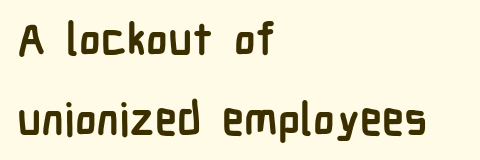
{"serif": "no", "italic": "no", "bold": "yes", "weight": "semibold", "width": "condensed", "stroke_contrast": "low", "x_height": "medium", "monospaced": "no", "underline": "no", "align": "left", "line_spacing_ratio": 1.78, "letter_spacing": "normal", "letter_spacing_em": 0.0, "glyph_px": 45}
